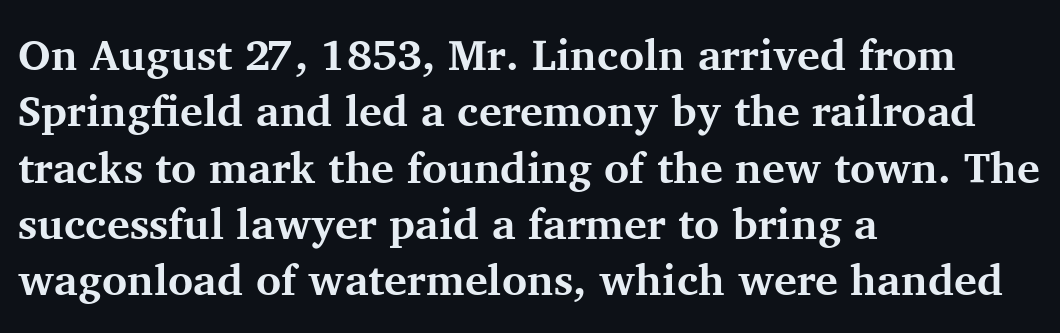
The rendering anchors every line to the left-hand side. Think of a printed novel: that variable character pitch is what you see here. Notice how the stems are strictly vertical — no italics here. This rendering leaves character spacing at its baseline value. Small tapered or slab feet sit at the stroke ends, so this counts as serif. Letters rest on an invisible, unmarked baseline.
